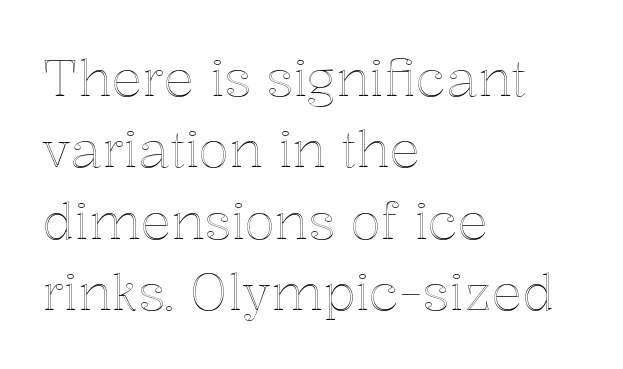
The image shows 51 px text type, upright; set left-aligned, normal line spacing (1.4x), normal letter spacing, not underlined; a medium x-height.
